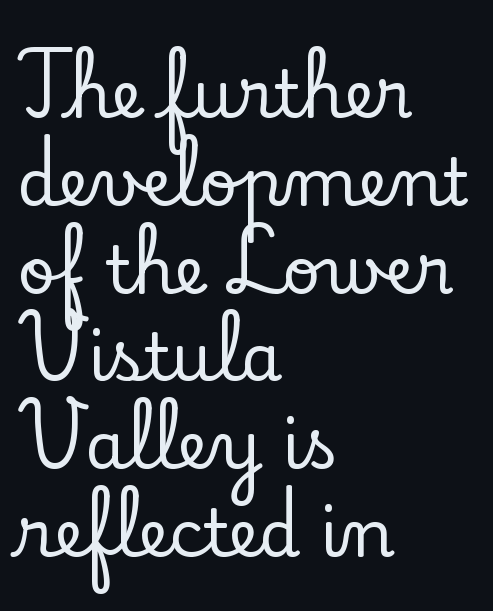
Q: Is the text italic (slanted)? A: No, it is upright.
Q: Is the typeface a serif or a sans-serif typeface? A: Serif.
Q: Is the text underlined? A: No.
Q: How is the paragraph aligned? A: Left-aligned.
Q: Is the spacing between letters normal or unusually wide? A: Normal.
Q: Is the spacing between lines tight, normal or loose? A: Normal.
Q: Width (condensed, normal, or wide)? A: Normal.
Q: Stroke contrast? A: Low.
Q: x-height? A: Small.
Q: Monospaced? A: No.
